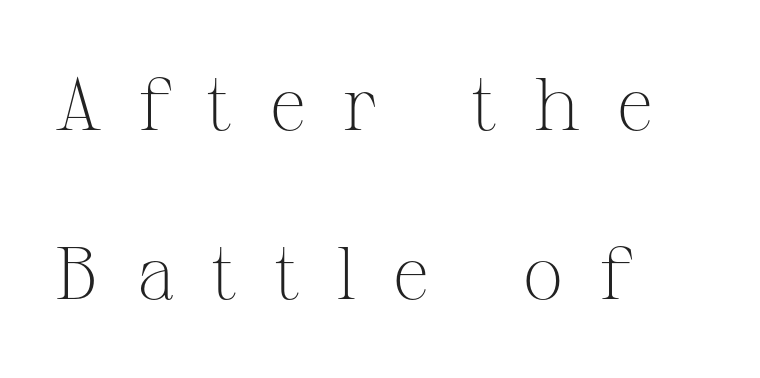
{"serif": "yes", "italic": "no", "bold": "no", "weight": "light", "width": "normal", "stroke_contrast": "medium", "x_height": "medium", "monospaced": "no", "underline": "no", "align": "left", "line_spacing": "loose", "line_spacing_ratio": 2.28, "letter_spacing": "wide", "letter_spacing_em": 0.49, "glyph_px": 74}
